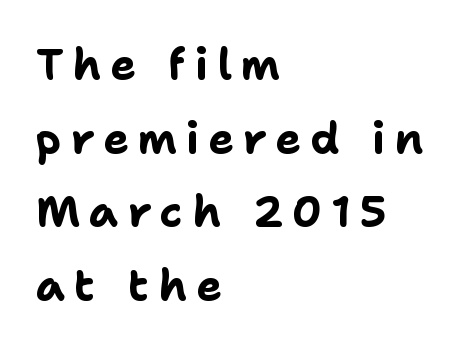
Q: Is the text bold? A: Yes.
Q: Is the text italic (slanted)? A: No, it is upright.
Q: Is the typeface a serif or a sans-serif typeface? A: Sans-serif.
Q: Is the text underlined? A: No.
Q: How is the paragraph aligned? A: Left-aligned.
Q: Is the spacing between letters normal or unusually wide? A: Unusually wide.
Q: Width (condensed, normal, or wide)? A: Normal.
Q: Stroke contrast? A: Low.
Q: x-height? A: Medium.
Q: Monospaced? A: No.
